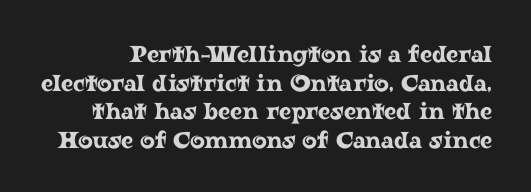
The image shows 23 px text type, upright; set line spacing 1.24x, normal letter spacing, not underlined.
